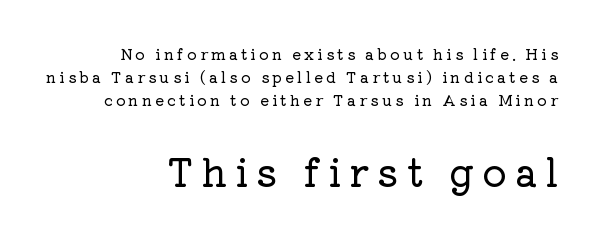
{"serif": "yes", "italic": "no", "width": "normal", "stroke_contrast": "low", "x_height": "medium", "monospaced": "no", "underline": "no", "align": "right", "line_spacing": "normal", "line_spacing_ratio": 1.53, "letter_spacing": "wide", "letter_spacing_em": 0.21, "larger_block": "second", "size_ratio": 2.53, "glyph_px": 38}
